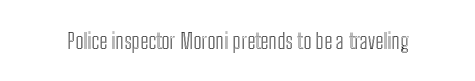
{"italic": "no", "underline": "no", "letter_spacing": "normal", "letter_spacing_em": 0.0, "glyph_px": 22}
